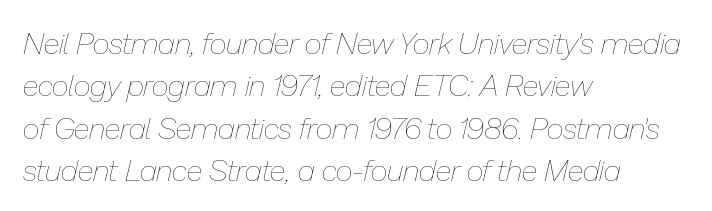
Q: Is the text bold? A: No.
Q: Is the text italic (slanted)? A: Yes, it leans right by about 13 degrees.
Q: Is the text underlined? A: No.
Q: How is the paragraph aligned? A: Left-aligned.
Q: Is the spacing between letters normal or unusually wide? A: Normal.
Q: Is the spacing between lines tight, normal or loose? A: Normal.
Q: Width (condensed, normal, or wide)? A: Normal.
Q: Stroke contrast? A: Low.
Q: x-height? A: Medium.
Q: Monospaced? A: No.
